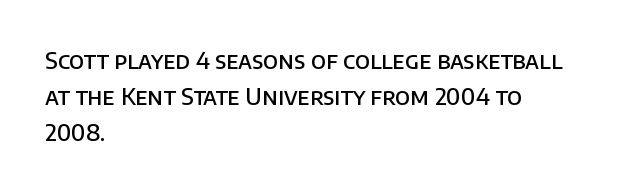
{"italic": "no", "bold": "semi", "underline": "no", "align": "left", "line_spacing": "normal", "line_spacing_ratio": 1.57, "letter_spacing": "normal", "letter_spacing_em": 0.0, "glyph_px": 23}
